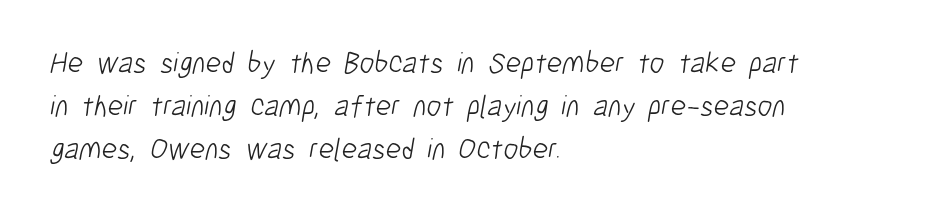
Horizontal bands of white between lines are of average thickness. To sum up the face: it is a sans, with no serifs. These lines are set flush left with a ragged right edge. The strokes carry an ordinary text weight at most. A typesetter would call this proportional, since set widths differ per character. Nobody drew a line under any word here.
